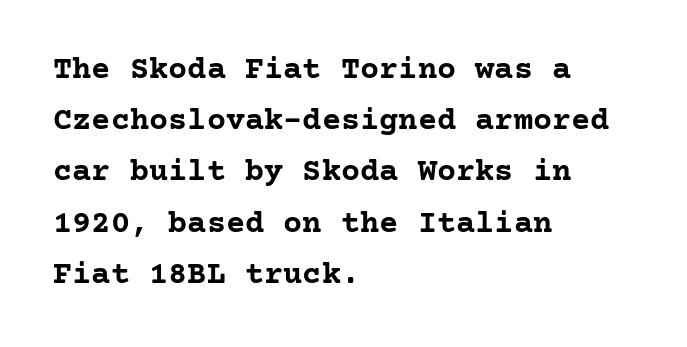
{"serif": "yes", "italic": "no", "bold": "yes", "weight": "semibold", "width": "normal", "stroke_contrast": "low", "x_height": "medium", "underline": "no", "align": "left", "line_spacing": "normal", "line_spacing_ratio": 1.6, "letter_spacing": "normal", "letter_spacing_em": 0.0, "glyph_px": 32}
